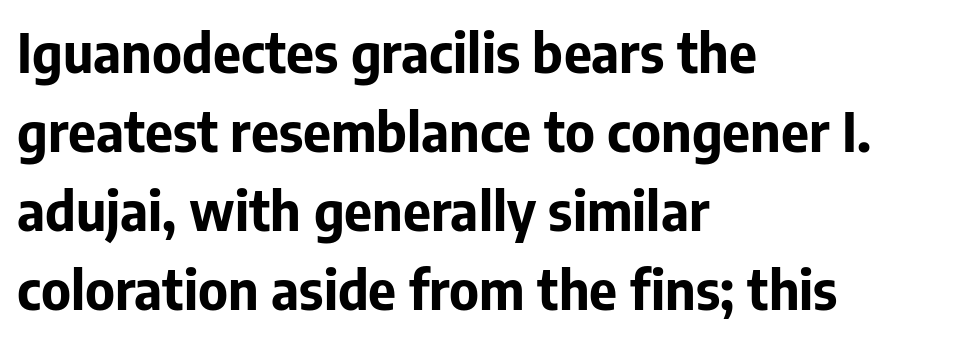
Q: Is the text bold? A: Yes.
Q: Is the text italic (slanted)? A: No, it is upright.
Q: Is the typeface a serif or a sans-serif typeface? A: Sans-serif.
Q: Is the text underlined? A: No.
Q: How is the paragraph aligned? A: Left-aligned.
Q: Is the spacing between letters normal or unusually wide? A: Normal.
Q: Is the spacing between lines tight, normal or loose? A: Normal.
Q: Width (condensed, normal, or wide)? A: Normal.
Q: Stroke contrast? A: Low.
Q: x-height? A: Medium.
Q: Monospaced? A: No.
